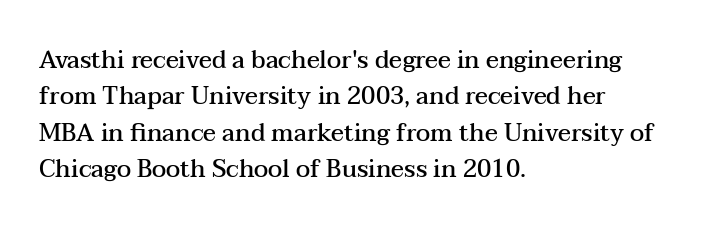
The image shows 24 px text type, upright; set left-aligned, normal line spacing (1.52x), normal letter spacing, not underlined.
